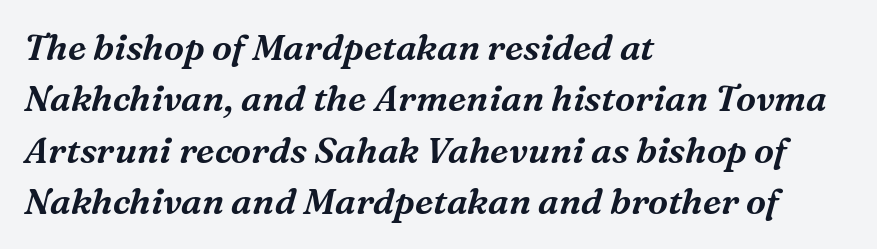
Q: Is the text italic (slanted)? A: Yes, it leans right by about 16 degrees.
Q: Is the typeface a serif or a sans-serif typeface? A: Serif.
Q: Is the text underlined? A: No.
Q: How is the paragraph aligned? A: Left-aligned.
Q: Is the spacing between letters normal or unusually wide? A: Normal.
Q: Is the spacing between lines tight, normal or loose? A: Normal.
Q: Width (condensed, normal, or wide)? A: Normal.
Q: Stroke contrast? A: Medium.
Q: x-height? A: Medium.
Q: Monospaced? A: No.
